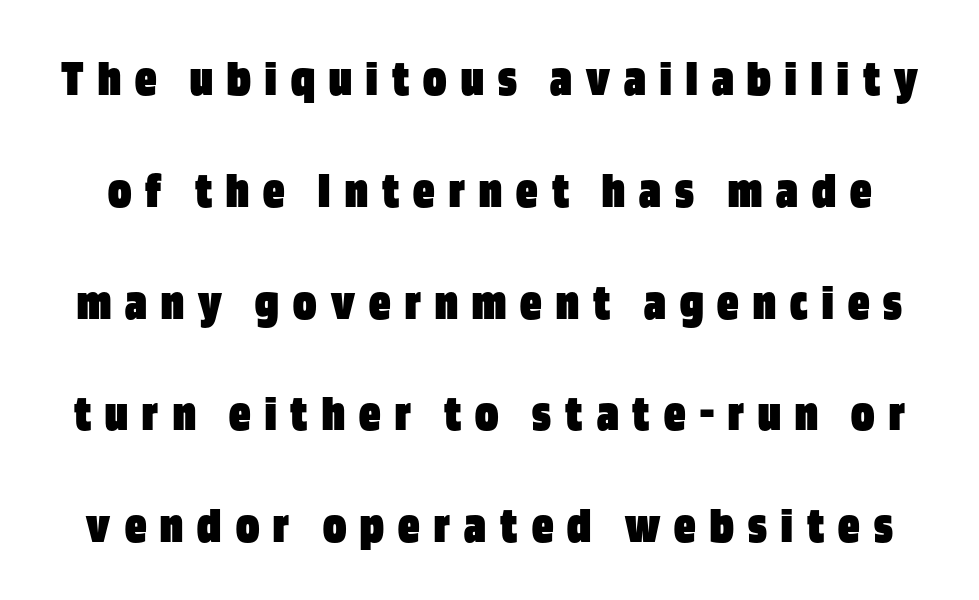
Q: Is the text bold? A: Yes.
Q: Is the text italic (slanted)? A: No, it is upright.
Q: Is the typeface a serif or a sans-serif typeface? A: Sans-serif.
Q: Is the text underlined? A: No.
Q: Is the spacing between letters normal or unusually wide? A: Unusually wide.
Q: Is the spacing between lines tight, normal or loose? A: Loose.
Q: Width (condensed, normal, or wide)? A: Condensed.
Q: Stroke contrast? A: Low.
Q: x-height? A: Large.
Q: Monospaced? A: No.
